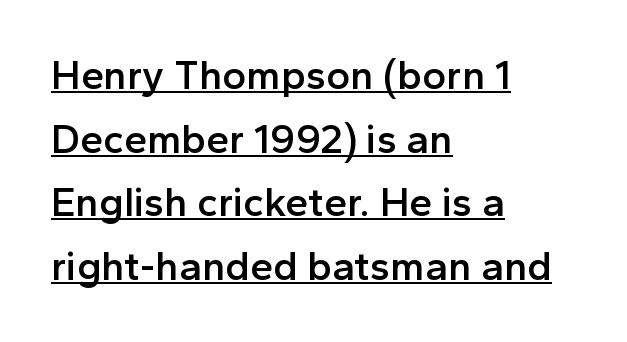
Q: Is the text bold? A: Semi-bold.
Q: Is the text italic (slanted)? A: No, it is upright.
Q: Is the typeface a serif or a sans-serif typeface? A: Sans-serif.
Q: Is the text underlined? A: Yes.
Q: How is the paragraph aligned? A: Left-aligned.
Q: Is the spacing between letters normal or unusually wide? A: Normal.
Q: Is the spacing between lines tight, normal or loose? A: Normal.
Q: Width (condensed, normal, or wide)? A: Normal.
Q: x-height? A: Medium.
Q: Monospaced? A: No.
